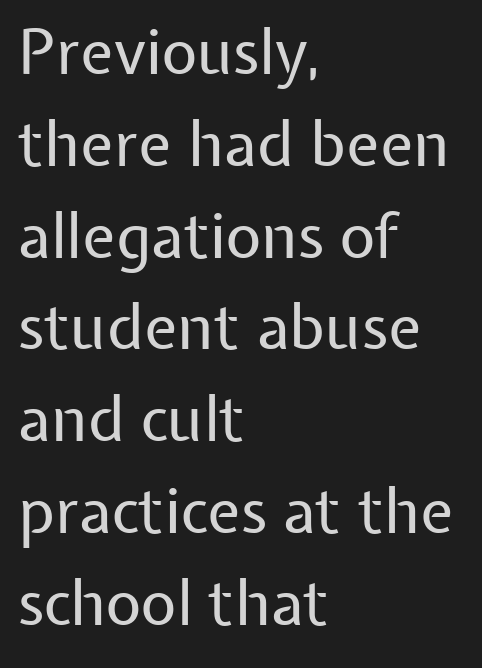
{"serif": "no", "italic": "no", "bold": "no", "weight": "regular", "width": "normal", "stroke_contrast": "low", "x_height": "medium", "monospaced": "no", "underline": "no", "align": "left", "line_spacing": "normal", "line_spacing_ratio": 1.48, "letter_spacing": "normal", "letter_spacing_em": 0.0, "glyph_px": 62}
